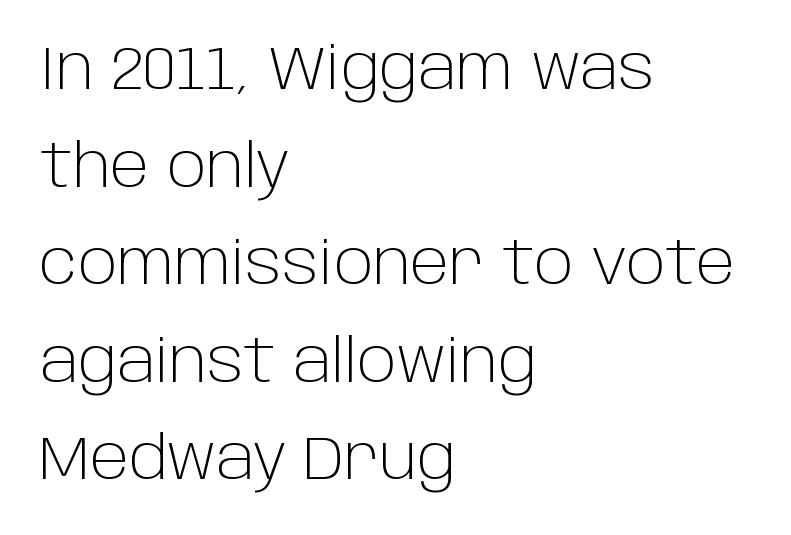
Q: Is the text bold? A: No.
Q: Is the text italic (slanted)? A: No, it is upright.
Q: Is the typeface a serif or a sans-serif typeface? A: Sans-serif.
Q: Is the text underlined? A: No.
Q: How is the paragraph aligned? A: Left-aligned.
Q: Is the spacing between letters normal or unusually wide? A: Normal.
Q: Is the spacing between lines tight, normal or loose? A: Normal.
Q: Width (condensed, normal, or wide)? A: Normal.
Q: Stroke contrast? A: Low.
Q: x-height? A: Large.
Q: Monospaced? A: No.
